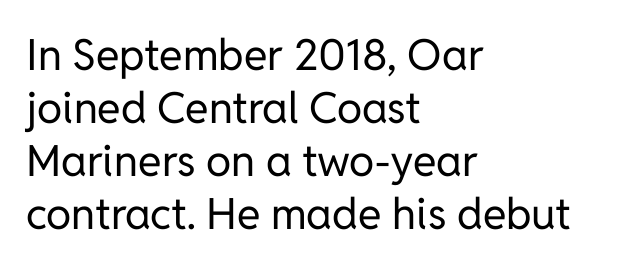
{"serif": "no", "italic": "no", "bold": "no", "weight": "regular", "width": "normal", "stroke_contrast": "low", "x_height": "medium", "monospaced": "no", "underline": "no", "align": "left", "line_spacing_ratio": 1.23, "letter_spacing": "normal", "letter_spacing_em": 0.0, "glyph_px": 43}
